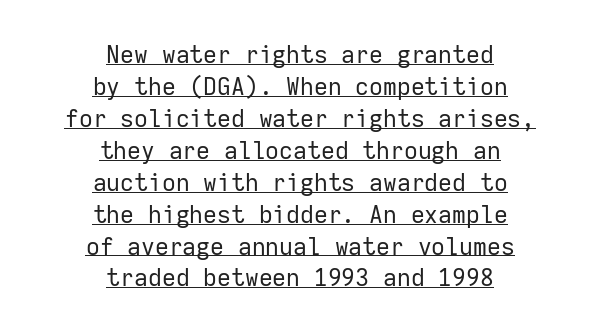
A centered setting, common on invitations and titles, is used for this passage. Weight class: somewhere from thin through regular. No extra tracking has been applied to these lines. A typographer would call this underscored text. Honestly, the row spacing looks completely unremarkable. This sample uses an upright cut, with every glyph sitting square on the baseline.
